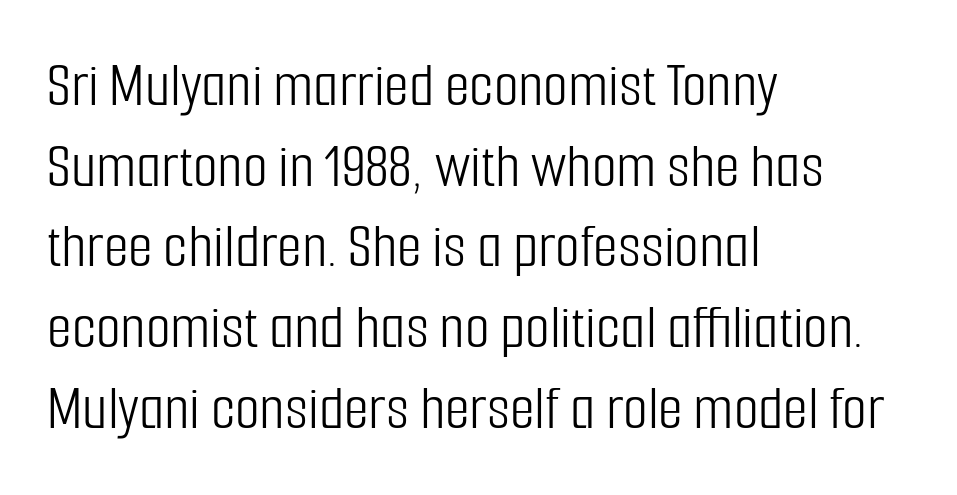
The image shows 64 px light, condensed sans-serif type, upright; set left-aligned, normal line spacing (1.26x), normal letter spacing, not underlined; low stroke contrast and a medium x-height.
